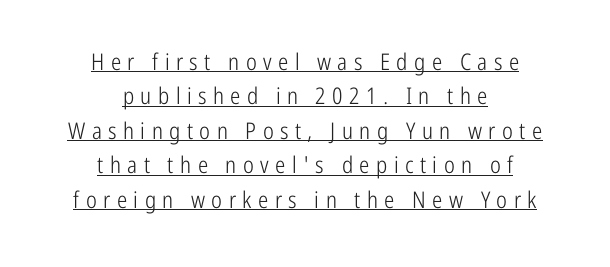
{"italic": "no", "bold": "no", "underline": "yes", "align": "center", "line_spacing": "normal", "line_spacing_ratio": 1.5, "letter_spacing": "wide", "letter_spacing_em": 0.28, "glyph_px": 23}
